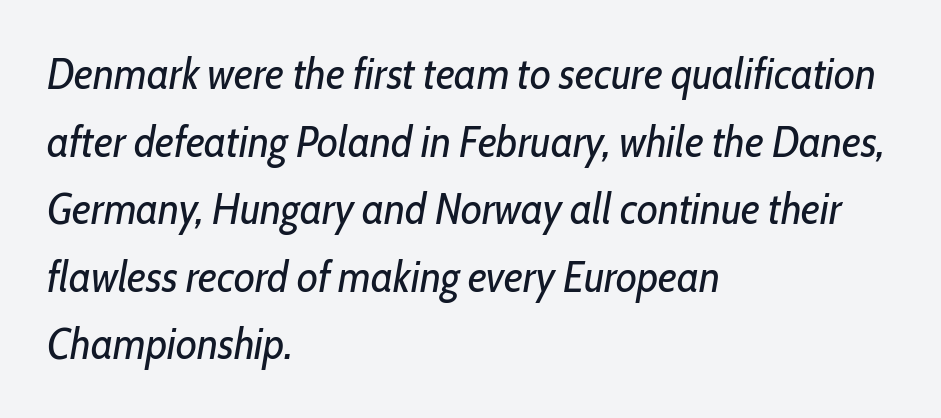
{"italic": "yes", "lean": "right", "slant_degrees": 10, "bold": "no", "weight": "regular", "width": "condensed", "stroke_contrast": "low", "x_height": "medium", "monospaced": "no", "underline": "no", "align": "left", "line_spacing": "normal", "line_spacing_ratio": 1.57, "letter_spacing": "normal", "letter_spacing_em": 0.0, "glyph_px": 43}
